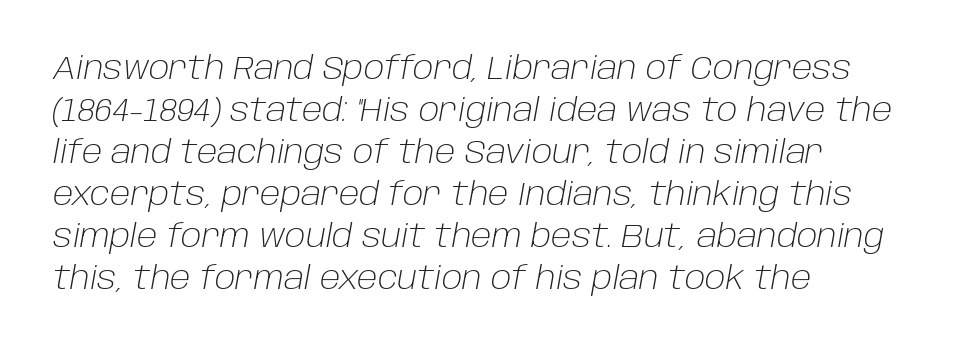
Q: Is the text bold? A: No.
Q: Is the text italic (slanted)? A: Yes, it leans right by about 10 degrees.
Q: Is the text underlined? A: No.
Q: How is the paragraph aligned? A: Left-aligned.
Q: Is the spacing between letters normal or unusually wide? A: Normal.
Q: Is the spacing between lines tight, normal or loose? A: Normal.
Q: Width (condensed, normal, or wide)? A: Normal.
Q: Stroke contrast? A: Low.
Q: x-height? A: Large.
Q: Monospaced? A: No.
